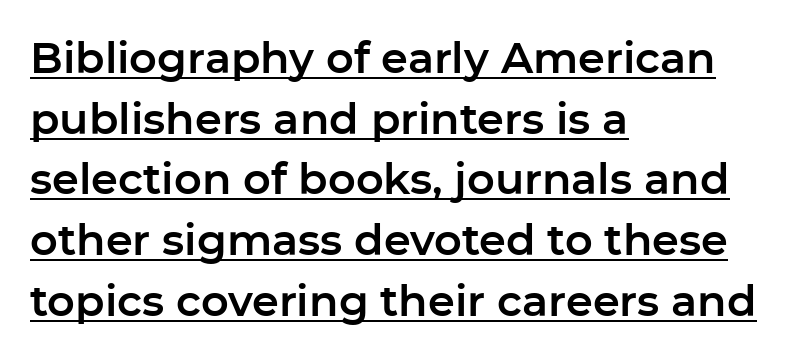
Q: Is the text italic (slanted)? A: No, it is upright.
Q: Is the typeface a serif or a sans-serif typeface? A: Sans-serif.
Q: Is the text underlined? A: Yes.
Q: How is the paragraph aligned? A: Left-aligned.
Q: Is the spacing between letters normal or unusually wide? A: Normal.
Q: Is the spacing between lines tight, normal or loose? A: Normal.
Q: Width (condensed, normal, or wide)? A: Normal.
Q: Stroke contrast? A: Low.
Q: x-height? A: Medium.
Q: Monospaced? A: No.
